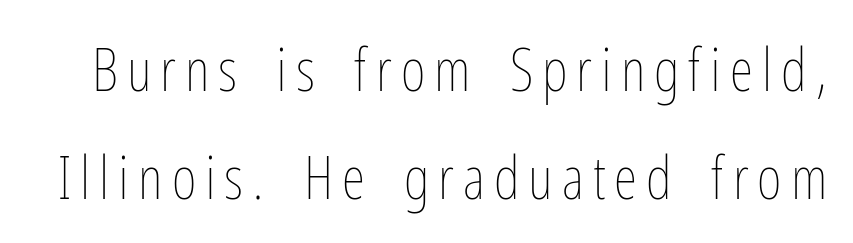
{"italic": "no", "bold": "no", "weight": "thin", "width": "condensed", "stroke_contrast": "low", "x_height": "medium", "monospaced": "no", "underline": "no", "line_spacing_ratio": 1.8, "glyph_px": 60}
